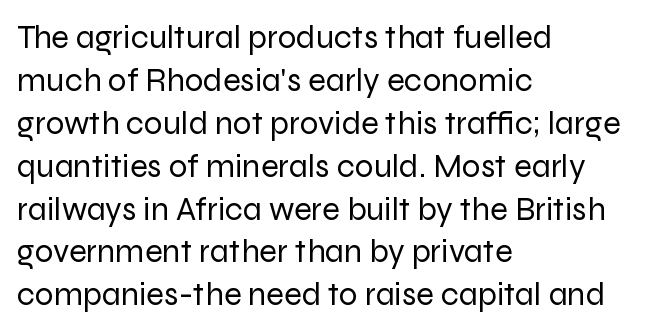
The image shows 33 px regular-weight sans-serif type, upright; set left-aligned, normal line spacing (1.3x), normal letter spacing, not underlined; low stroke contrast and a medium x-height.
